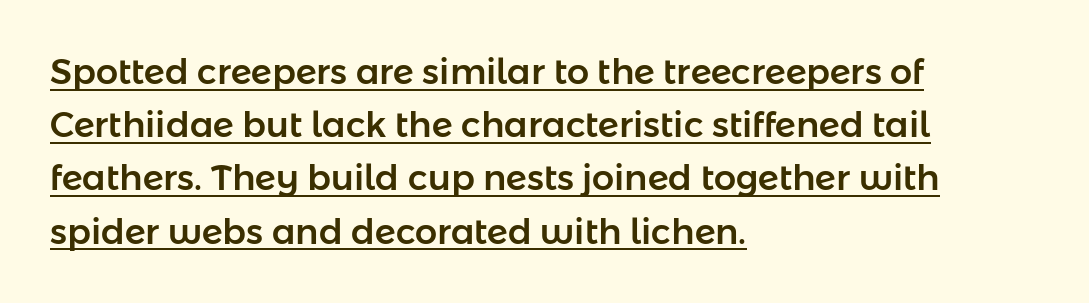
{"serif": "no", "italic": "no", "width": "normal", "stroke_contrast": "low", "x_height": "medium", "monospaced": "no", "underline": "yes", "align": "left", "line_spacing": "normal", "line_spacing_ratio": 1.52, "letter_spacing": "normal", "letter_spacing_em": 0.0, "glyph_px": 35}
